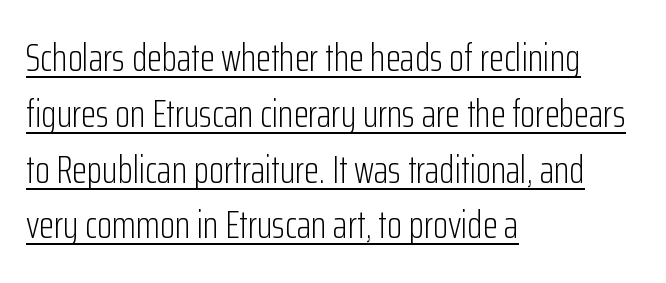
The image shows 39 px light, condensed sans-serif type, upright; set left-aligned, normal line spacing (1.43x), normal letter spacing, underlined; low stroke contrast and a medium x-height.
